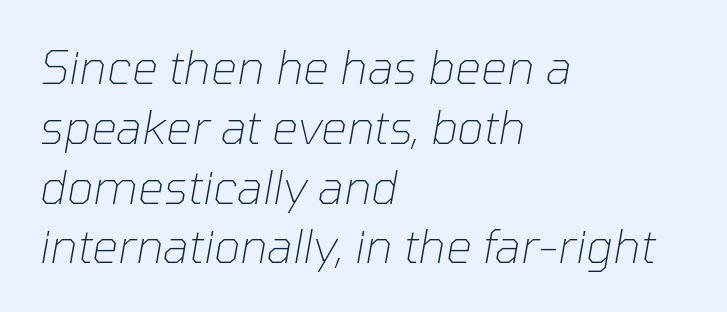
The image shows 46 px thin type, italic (leaning right); set left-aligned, normal line spacing (1.3x), normal letter spacing, not underlined; low stroke contrast and a medium x-height.
